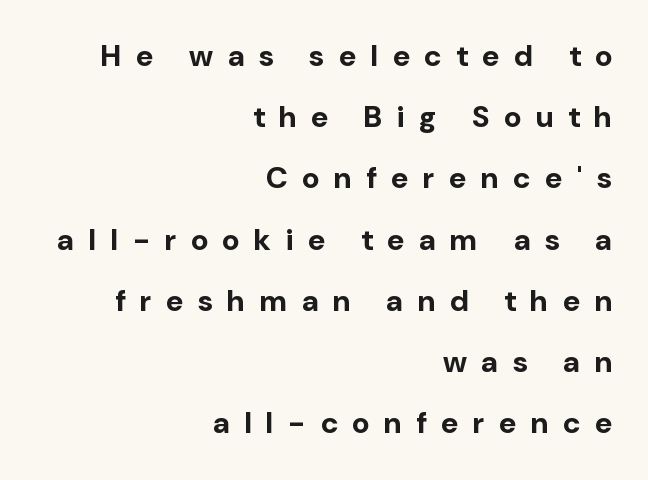
Does the leading feel generous? Absolutely, it's lavish. The face used here is rendered with a markedly widened letterfit. Do the characters align in a grid? No, the font is proportional. A bare baseline throughout the passage. The font's upright variant was chosen for this text.
